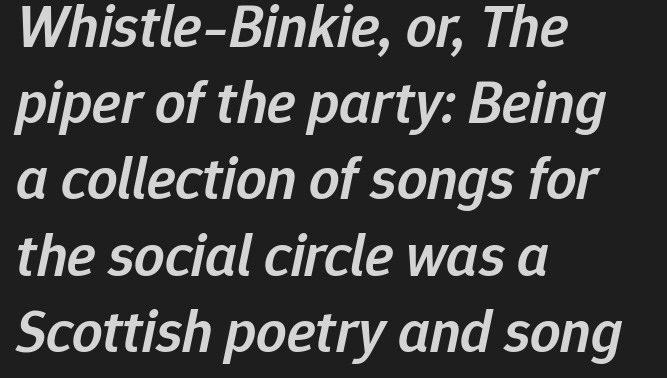
Compared with an ordinary text face, these strokes are moderately heavier — a semibold. Compared with a centered layout, this one pins lines to the left instead. The glyphs look as if they've been sheared to an angle. The passage shown is not underscored anywhere. Character widths vary here, with narrow letters taking less room than wide ones. Characters follow at the spacing the type designer built in.
